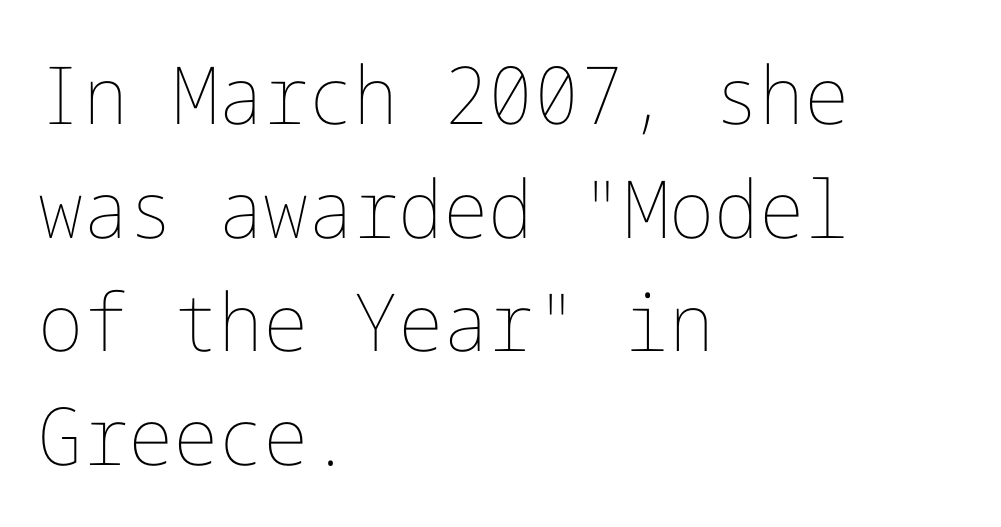
The image shows 80 px thin type, upright; set left-aligned, normal line spacing (1.42x), normal letter spacing, not underlined; low stroke contrast and a medium x-height.
